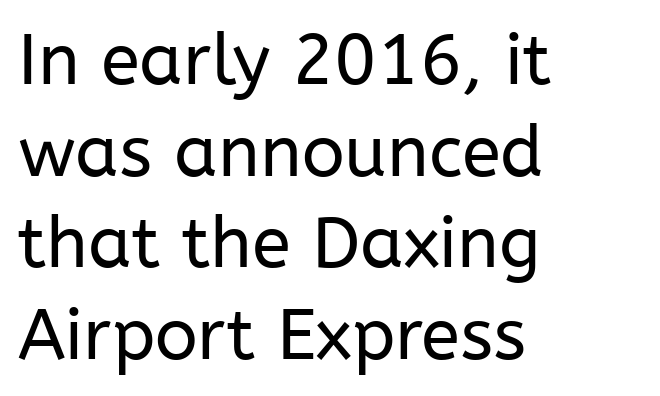
Q: Is the text bold? A: No.
Q: Is the text italic (slanted)? A: No, it is upright.
Q: Is the typeface a serif or a sans-serif typeface? A: Sans-serif.
Q: Is the text underlined? A: No.
Q: How is the paragraph aligned? A: Left-aligned.
Q: Is the spacing between letters normal or unusually wide? A: Normal.
Q: Is the spacing between lines tight, normal or loose? A: Normal.
Q: Width (condensed, normal, or wide)? A: Normal.
Q: Stroke contrast? A: Low.
Q: x-height? A: Medium.
Q: Monospaced? A: No.
